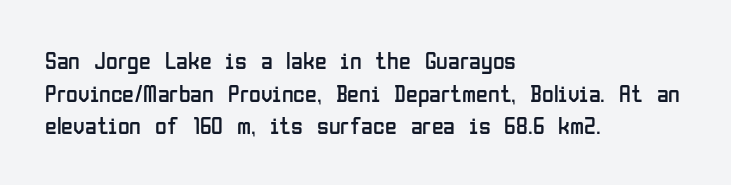
Plain, unruled lines of type. Ordinary non-slanted type is in use. Does extra space separate the letters? No, they use regular spacing. This is not heavy type; no bold has been used. These lines sit exactly where default settings would place them. Reading down the block, your eye returns to a fixed left position each line.
